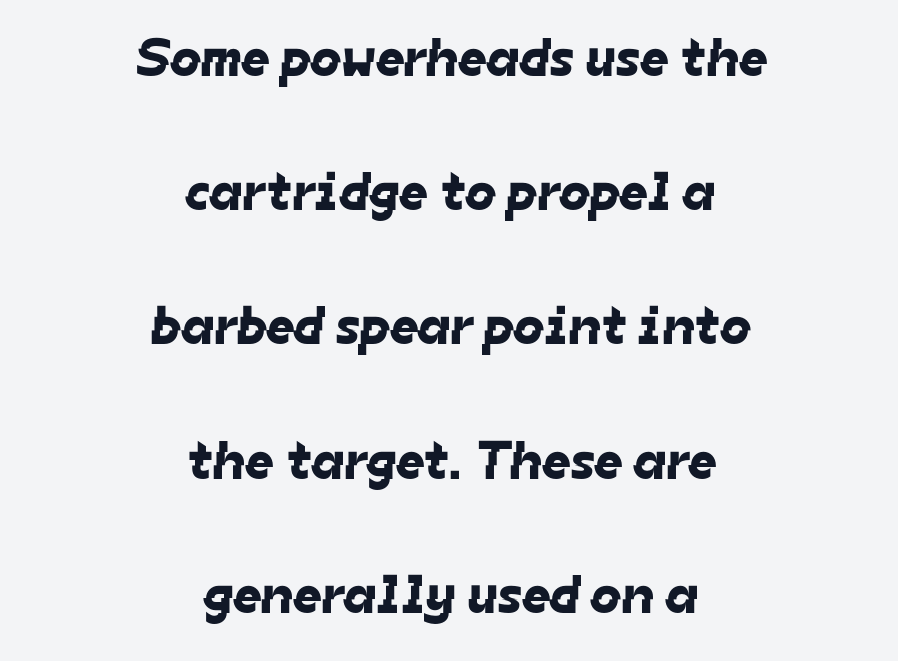
Each word holds together tightly as a unit, with standard inter-letter gaps. The face used here is proportionally spaced, like ordinary book or web type. In CSS terms this would be text-align: center. Classification — sans serif.
